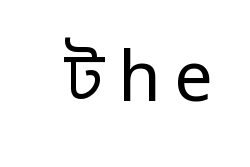
Q: Is the text bold? A: No.
Q: Is the text italic (slanted)? A: No, it is upright.
Q: Is the typeface a serif or a sans-serif typeface? A: Sans-serif.
Q: Is the text underlined? A: No.
Q: Is the spacing between letters normal or unusually wide? A: Unusually wide.
Q: Width (condensed, normal, or wide)? A: Condensed.
Q: Stroke contrast? A: Low.
Q: x-height? A: Large.
Q: Monospaced? A: No.
